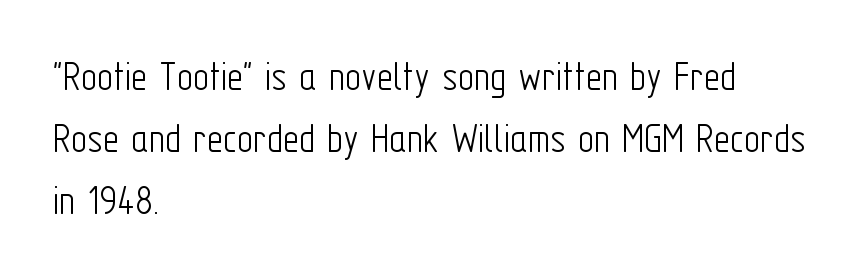
The image shows 44 px light, condensed sans-serif type, upright; set left-aligned, normal line spacing (1.41x), normal letter spacing, not underlined; low stroke contrast and a medium x-height.
